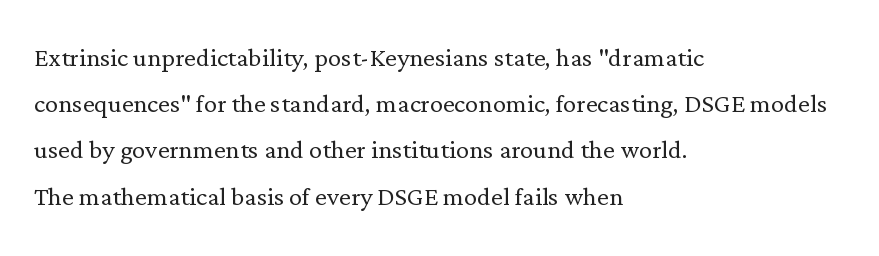
Q: Is the text bold? A: No.
Q: Is the text italic (slanted)? A: No, it is upright.
Q: Is the typeface a serif or a sans-serif typeface? A: Serif.
Q: Is the text underlined? A: No.
Q: How is the paragraph aligned? A: Left-aligned.
Q: Is the spacing between letters normal or unusually wide? A: Normal.
Q: Is the spacing between lines tight, normal or loose? A: Normal.
Q: Width (condensed, normal, or wide)? A: Normal.
Q: Stroke contrast? A: Low.
Q: x-height? A: Medium.
Q: Monospaced? A: No.
